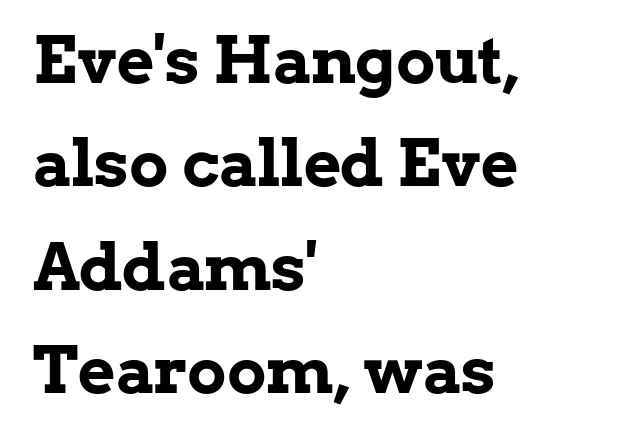
Q: Is the text bold? A: Yes.
Q: Is the text italic (slanted)? A: No, it is upright.
Q: Is the typeface a serif or a sans-serif typeface? A: Serif.
Q: Is the text underlined? A: No.
Q: How is the paragraph aligned? A: Left-aligned.
Q: Is the spacing between letters normal or unusually wide? A: Normal.
Q: Is the spacing between lines tight, normal or loose? A: Normal.
Q: Width (condensed, normal, or wide)? A: Normal.
Q: Stroke contrast? A: Low.
Q: x-height? A: Medium.
Q: Monospaced? A: No.
